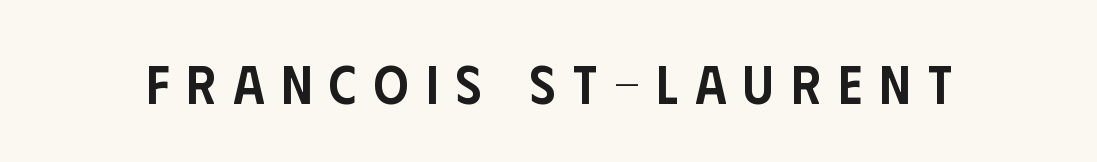
{"serif": "no", "italic": "no", "bold": "semi", "weight": "semibold", "width": "condensed", "stroke_contrast": "low", "x_height": "large", "monospaced": "no", "underline": "no", "letter_spacing": "wide", "letter_spacing_em": 0.31, "glyph_px": 55}
